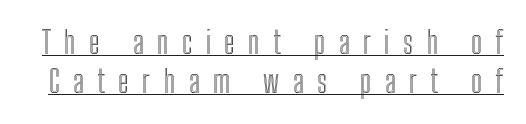
The image shows 31 px condensed type, upright; set normal line spacing (1.26x), unusually wide letter spacing (+0.43 em), underlined; a medium x-height.
